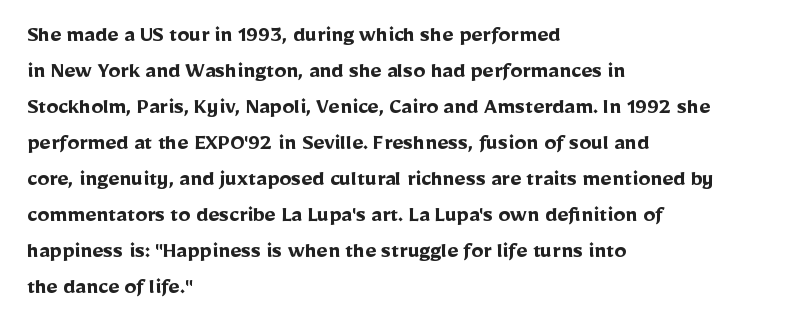
{"italic": "no", "bold": "yes", "underline": "no", "align": "left", "line_spacing": "normal", "line_spacing_ratio": 1.5, "letter_spacing": "normal", "letter_spacing_em": 0.0, "glyph_px": 24}
